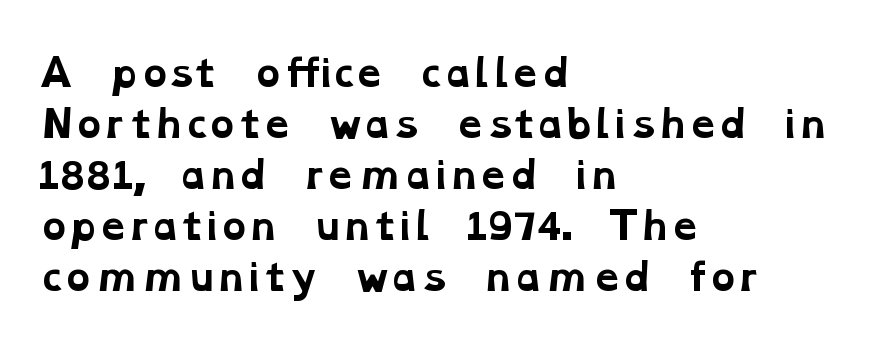
{"serif": "yes", "bold": "yes", "weight": "bold", "width": "wide", "stroke_contrast": "low", "x_height": "medium", "monospaced": "no", "underline": "no", "align": "left", "line_spacing": "normal", "line_spacing_ratio": 1.38, "letter_spacing": "normal", "letter_spacing_em": 0.0, "glyph_px": 37}
